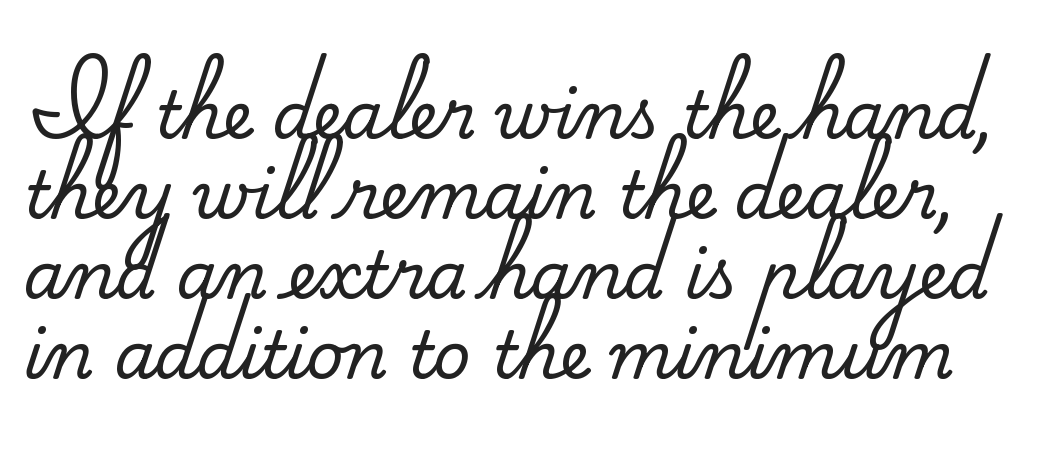
Q: Is the text italic (slanted)? A: Yes.
Q: Is the typeface a serif or a sans-serif typeface? A: Serif.
Q: Is the text underlined? A: No.
Q: Is the spacing between letters normal or unusually wide? A: Normal.
Q: Width (condensed, normal, or wide)? A: Normal.
Q: Stroke contrast? A: Medium.
Q: x-height? A: Small.
Q: Monospaced? A: No.
